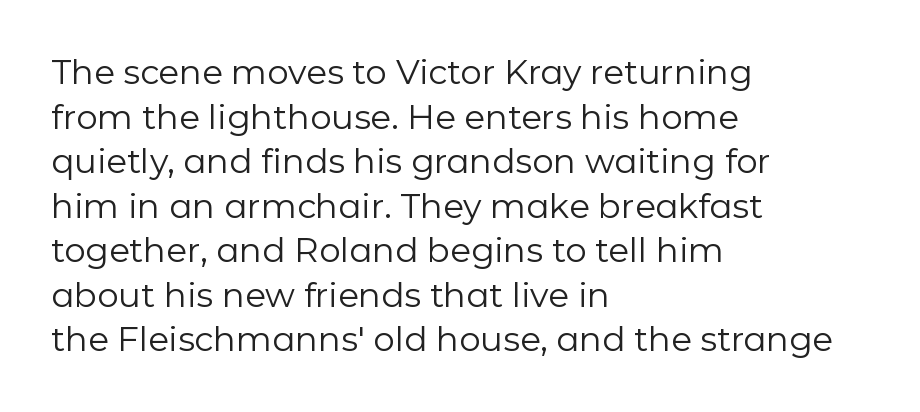
{"serif": "no", "italic": "no", "bold": "no", "weight": "regular", "width": "normal", "stroke_contrast": "low", "x_height": "medium", "monospaced": "no", "underline": "no", "align": "left", "line_spacing": "normal", "line_spacing_ratio": 1.31, "letter_spacing": "normal", "letter_spacing_em": 0.0, "glyph_px": 34}
